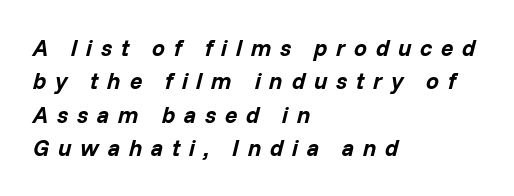
The image shows 23 px bold type, italic (leaning right); set left-aligned, normal line spacing (1.45x), unusually wide letter spacing (+0.38 em), not underlined.
